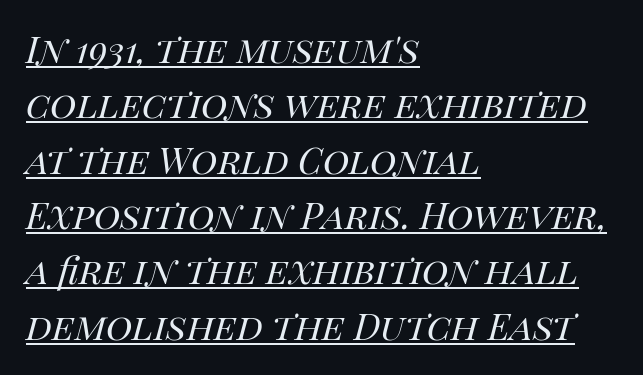
{"italic": "yes", "lean": "right", "slant_degrees": 14, "bold": "no", "weight": "regular", "width": "normal", "stroke_contrast": "high", "x_height": "large", "monospaced": "no", "underline": "yes", "align": "left", "line_spacing_ratio": 1.23, "letter_spacing": "normal", "letter_spacing_em": 0.0, "glyph_px": 45}
